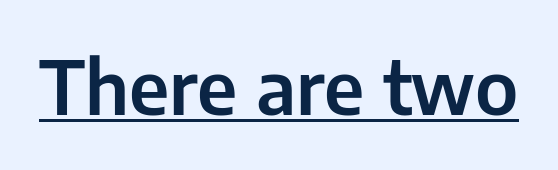
{"serif": "no", "italic": "no", "width": "normal", "stroke_contrast": "low", "x_height": "medium", "monospaced": "no", "underline": "yes", "letter_spacing": "normal", "letter_spacing_em": 0.0, "glyph_px": 74}
